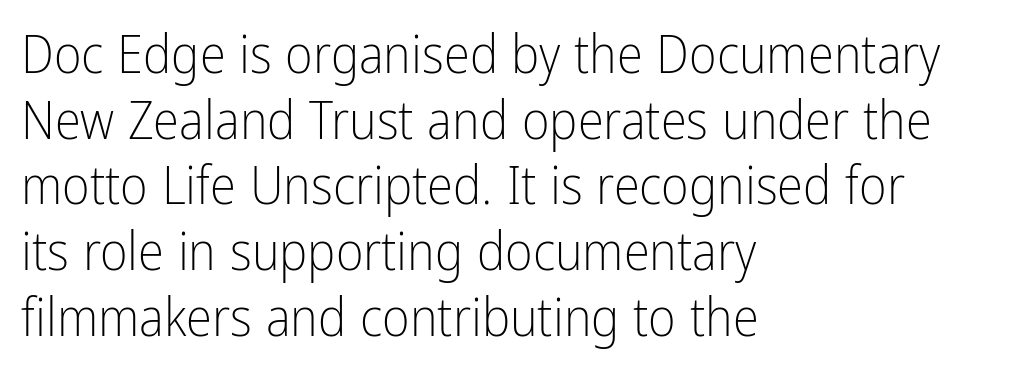
Each letter keeps its own natural width here, so spacing adapts to shape. Tracking value appears to be zero — textbook default spacing. The baseline area is clear. In terms of posture, this sample is upright. These glyphs show unthickened strokes, regular width or finer.
